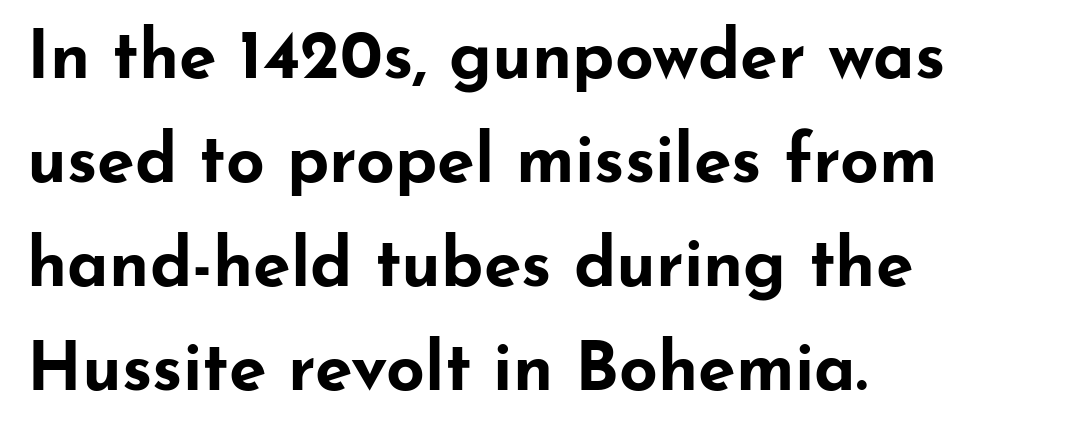
The face used here is proportionally spaced, like ordinary book or web type. A student would call this left alignment; a typographer would say flush left, rag right. The passage shown has conventional tracking throughout. Each new line begins a customary step beneath the previous one.
